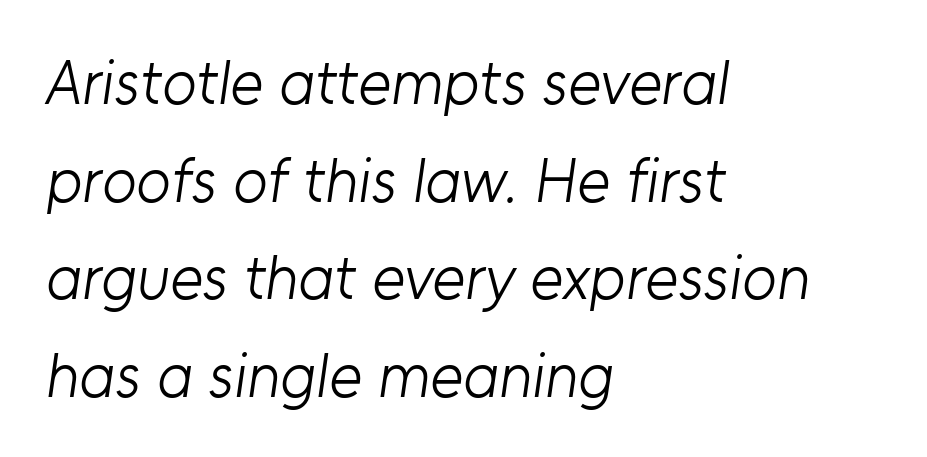
Whoever set this chose a conventional vertical rhythm. The words here are not underlined. The face used here is proportionally spaced, like ordinary book or web type. The typesetting does not lean heavy: it is not bold. Glyph-to-glyph distance matches everyday printed text. Each line starts at the same left margin while the right side varies.
